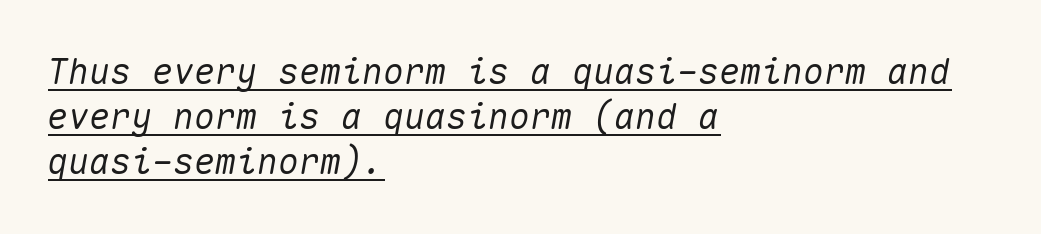
The image shows 35 px text type, italic (leaning right), monospaced; set left-aligned, normal line spacing (1.29x), normal letter spacing, underlined; medium stroke contrast and a medium x-height.
